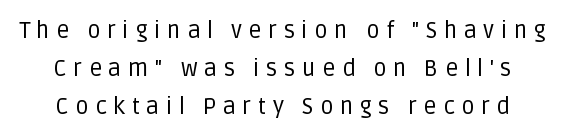
The image shows 23 px text type, upright; set normal line spacing (1.66x), unusually wide letter spacing (+0.28 em), not underlined.
